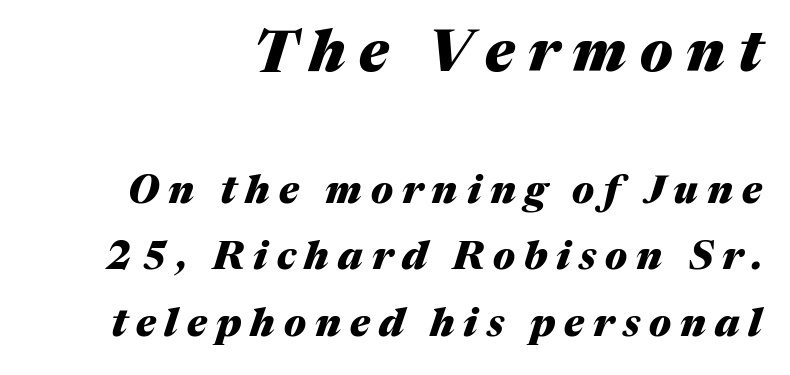
The image shows 58 px heavy type, italic (leaning right); set right-aligned, line spacing 1.71x, unusually wide letter spacing (+0.23 em), not underlined; the first (top) block is 1.49x larger; medium stroke contrast and a medium x-height.
